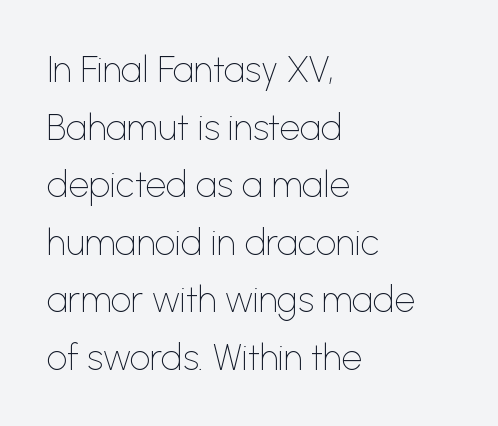
The image shows 36 px thin sans-serif type, upright; set left-aligned, normal line spacing (1.6x), normal letter spacing, not underlined; low stroke contrast and a medium x-height.
